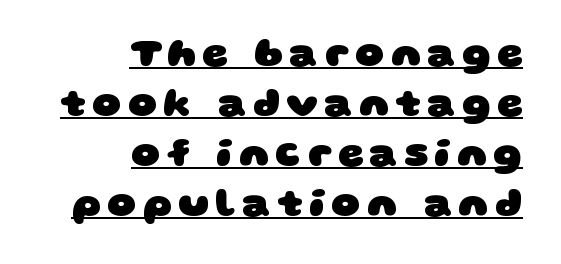
Heavy, bold letterforms. Character widths vary here, with narrow letters taking less room than wide ones. Interline gaps are of average width in this sample. In terms of letterform style, serifs are entirely absent. These characters rest on top of a visible drawn line. A student would call this right alignment; a typographer would say flush right, rag left.
